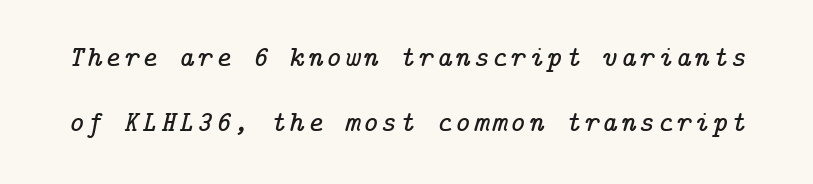
Q: Is the text italic (slanted)? A: Yes, it leans right by about 14 degrees.
Q: Is the typeface a serif or a sans-serif typeface? A: Serif.
Q: Is the text underlined? A: No.
Q: Is the spacing between lines tight, normal or loose? A: Loose.
Q: Width (condensed, normal, or wide)? A: Normal.
Q: Stroke contrast? A: Low.
Q: x-height? A: Medium.
